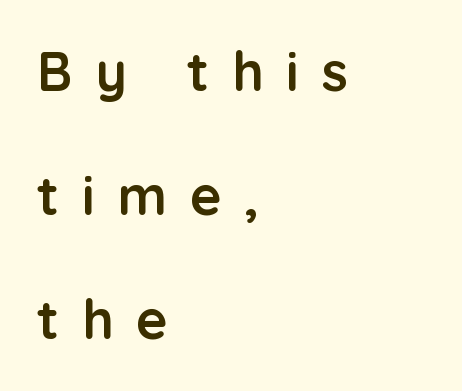
Q: Is the text bold? A: Yes.
Q: Is the text italic (slanted)? A: No, it is upright.
Q: Is the typeface a serif or a sans-serif typeface? A: Sans-serif.
Q: Is the text underlined? A: No.
Q: How is the paragraph aligned? A: Left-aligned.
Q: Is the spacing between letters normal or unusually wide? A: Unusually wide.
Q: Is the spacing between lines tight, normal or loose? A: Loose.
Q: Width (condensed, normal, or wide)? A: Normal.
Q: Stroke contrast? A: Low.
Q: x-height? A: Medium.
Q: Monospaced? A: No.
